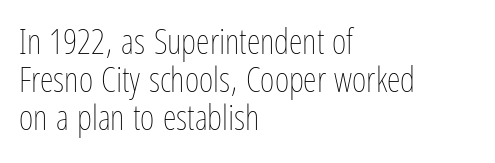
These lines are rendered in a variable-pitch font. Every row of glyphs begins at an identical x-position on the left. Observe the ordinary spacing: letters are neighbours, not strangers. The weight would be labelled regular, book, light, or lighter still. The vertical gap from one line to the next is small. Tall strokes in this sample are plumb rather than angled.
